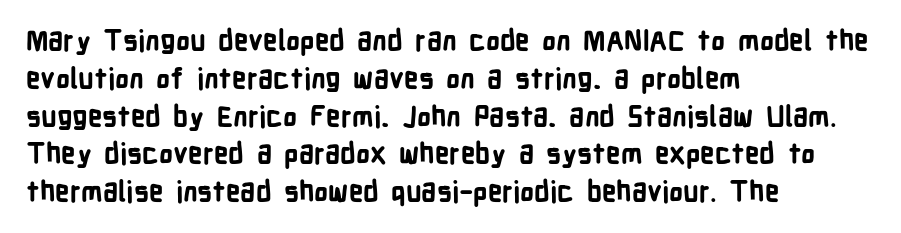
Q: Is the text bold? A: Yes.
Q: Is the text italic (slanted)? A: No, it is upright.
Q: Is the typeface a serif or a sans-serif typeface? A: Sans-serif.
Q: Is the text underlined? A: No.
Q: How is the paragraph aligned? A: Left-aligned.
Q: Is the spacing between letters normal or unusually wide? A: Normal.
Q: Is the spacing between lines tight, normal or loose? A: Normal.
Q: Width (condensed, normal, or wide)? A: Condensed.
Q: Stroke contrast? A: Low.
Q: x-height? A: Medium.
Q: Monospaced? A: No.
